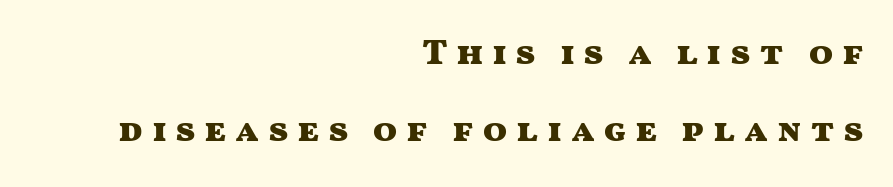
Q: Is the text bold? A: Yes.
Q: Is the text italic (slanted)? A: No, it is upright.
Q: Is the typeface a serif or a sans-serif typeface? A: Sans-serif.
Q: Is the text underlined? A: No.
Q: How is the paragraph aligned? A: Right-aligned.
Q: Is the spacing between letters normal or unusually wide? A: Unusually wide.
Q: Is the spacing between lines tight, normal or loose? A: Loose.
Q: Width (condensed, normal, or wide)? A: Wide.
Q: Stroke contrast? A: Medium.
Q: x-height? A: Medium.
Q: Monospaced? A: No.
